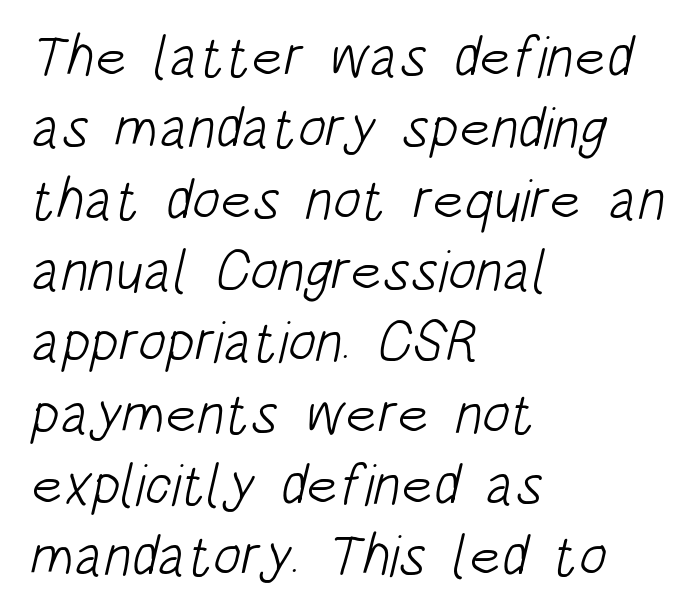
The image shows 58 px light, condensed sans-serif type; set left-aligned, line spacing 1.23x, normal letter spacing, not underlined; low stroke contrast and a large x-height.
